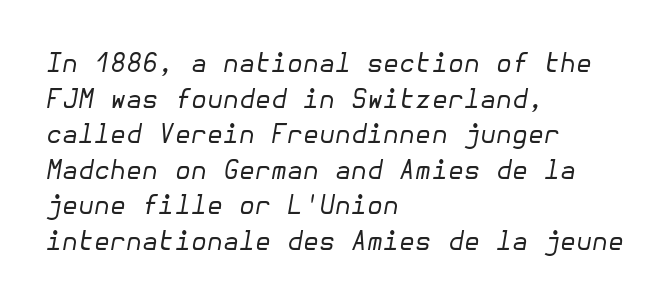
Q: Is the text bold? A: No.
Q: Is the text italic (slanted)? A: Yes, it leans right by about 10 degrees.
Q: Is the text underlined? A: No.
Q: How is the paragraph aligned? A: Left-aligned.
Q: Is the spacing between letters normal or unusually wide? A: Normal.
Q: Is the spacing between lines tight, normal or loose? A: Normal.
